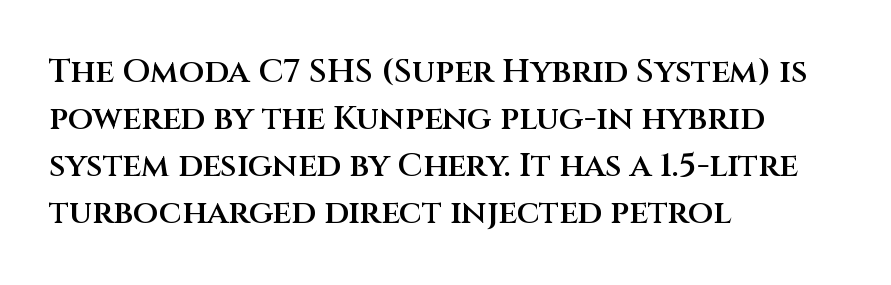
The image shows 33 px semibold sans-serif type, upright; set left-aligned, normal line spacing (1.42x), normal letter spacing, not underlined; medium stroke contrast and a large x-height.
